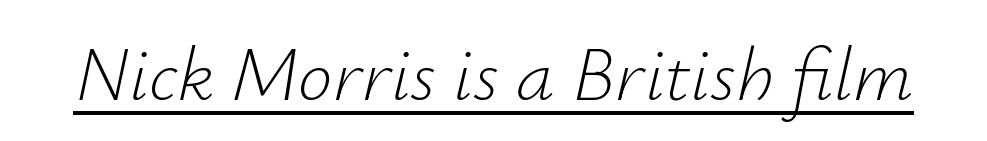
Q: Is the text bold? A: No.
Q: Is the text italic (slanted)? A: Yes, it leans right by about 12 degrees.
Q: Is the text underlined? A: Yes.
Q: Is the spacing between letters normal or unusually wide? A: Normal.
Q: Width (condensed, normal, or wide)? A: Normal.
Q: Stroke contrast? A: Low.
Q: x-height? A: Small.
Q: Monospaced? A: No.
